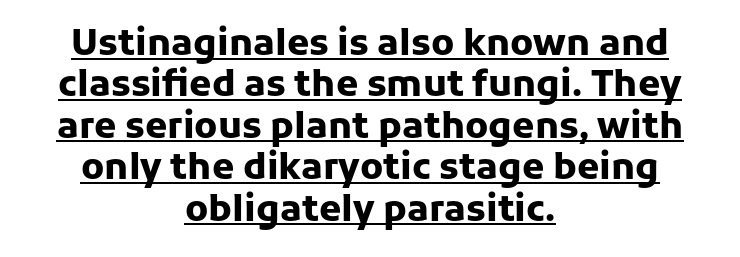
The image shows 36 px heavy sans-serif type, upright; set centered, tight line spacing (1.15x), normal letter spacing, underlined; low stroke contrast and a medium x-height.
